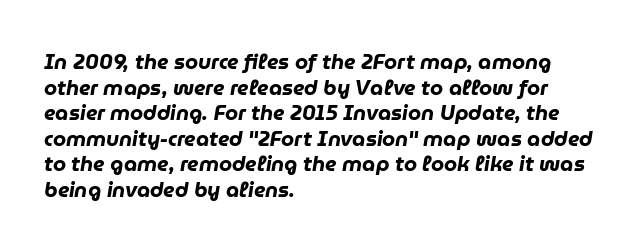
{"italic": "yes", "lean": "right", "slant_degrees": 9, "bold": "yes", "underline": "no", "align": "left", "line_spacing_ratio": 1.22, "letter_spacing": "normal", "letter_spacing_em": 0.0, "glyph_px": 21}
